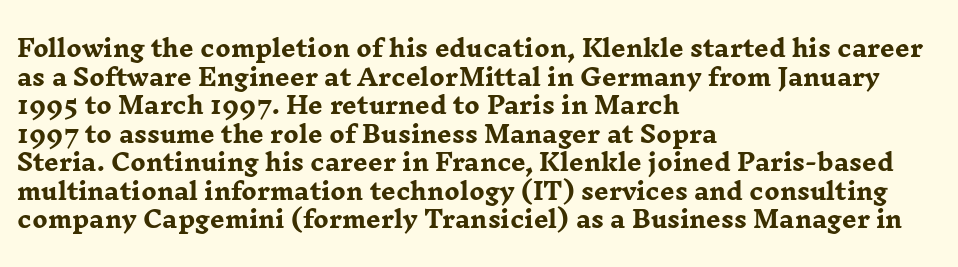
Q: Is the text bold? A: Yes.
Q: Is the text italic (slanted)? A: No, it is upright.
Q: Is the text underlined? A: No.
Q: How is the paragraph aligned? A: Left-aligned.
Q: Is the spacing between letters normal or unusually wide? A: Normal.
